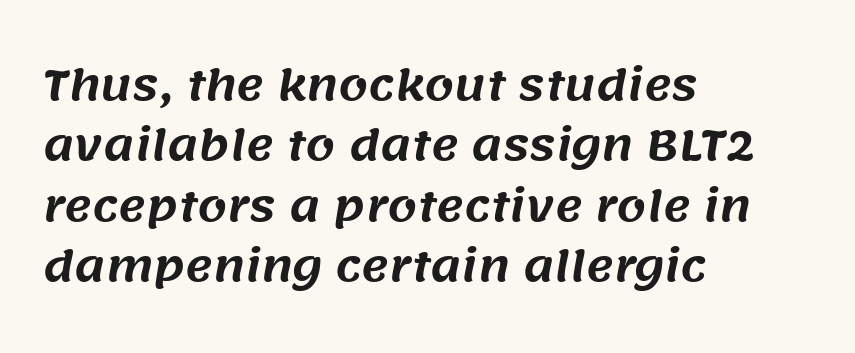
Q: Is the typeface a serif or a sans-serif typeface? A: Sans-serif.
Q: Is the text underlined? A: No.
Q: How is the paragraph aligned? A: Left-aligned.
Q: Is the spacing between letters normal or unusually wide? A: Normal.
Q: Is the spacing between lines tight, normal or loose? A: Normal.
Q: Width (condensed, normal, or wide)? A: Normal.
Q: Stroke contrast? A: Medium.
Q: x-height? A: Large.
Q: Monospaced? A: No.
